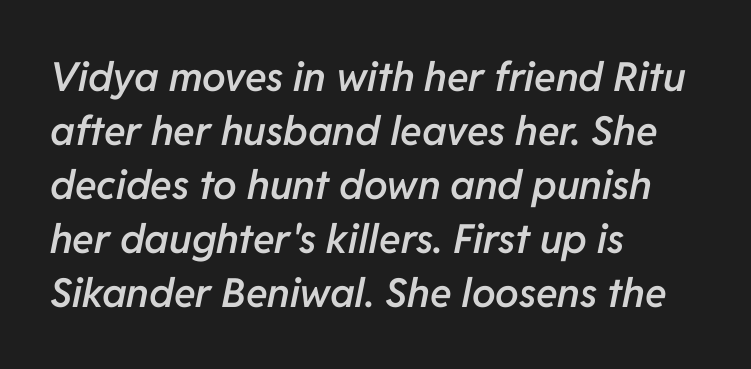
Q: Is the text bold? A: Semi-bold.
Q: Is the text italic (slanted)? A: Yes, it leans right by about 11 degrees.
Q: Is the text underlined? A: No.
Q: How is the paragraph aligned? A: Left-aligned.
Q: Is the spacing between letters normal or unusually wide? A: Normal.
Q: Is the spacing between lines tight, normal or loose? A: Normal.
Q: Width (condensed, normal, or wide)? A: Normal.
Q: Stroke contrast? A: Low.
Q: x-height? A: Medium.
Q: Monospaced? A: No.
